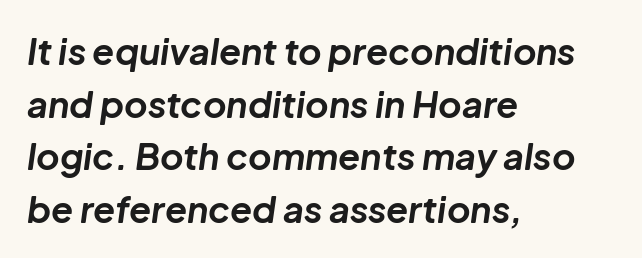
{"italic": "yes", "lean": "right", "slant_degrees": 8, "bold": "yes", "weight": "bold", "width": "normal", "stroke_contrast": "low", "x_height": "medium", "monospaced": "no", "underline": "no", "align": "left", "line_spacing": "normal", "line_spacing_ratio": 1.46, "letter_spacing": "normal", "letter_spacing_em": 0.0, "glyph_px": 36}
